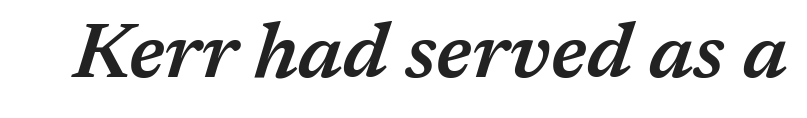
There's an unmistakable incline to the writing here. Do the characters align in a grid? No, the font is proportional. The letters sit at their default tracking, neither squeezed nor spread. Any mark beneath the type? The region is blank. A fair bit of extra ink — the face is semibold, not bold.
